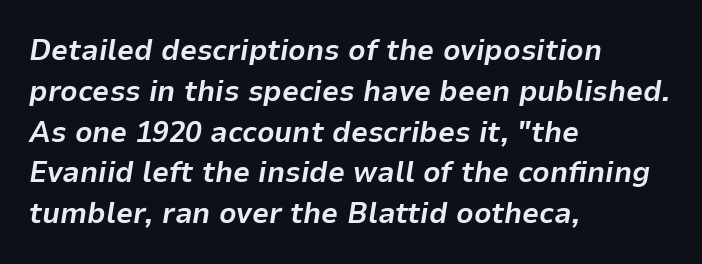
The image shows 30 px bold type, italic (leaning right); set left-aligned, normal line spacing (1.36x), normal letter spacing, not underlined; low stroke contrast and a medium x-height.
